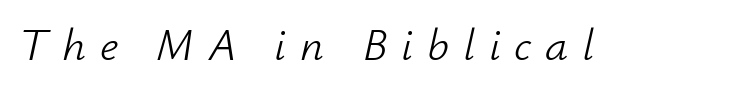
{"italic": "yes", "lean": "right", "slant_degrees": 12, "bold": "no", "weight": "light", "width": "normal", "stroke_contrast": "low", "x_height": "small", "monospaced": "no", "underline": "no", "letter_spacing": "wide", "letter_spacing_em": 0.3, "glyph_px": 46}
